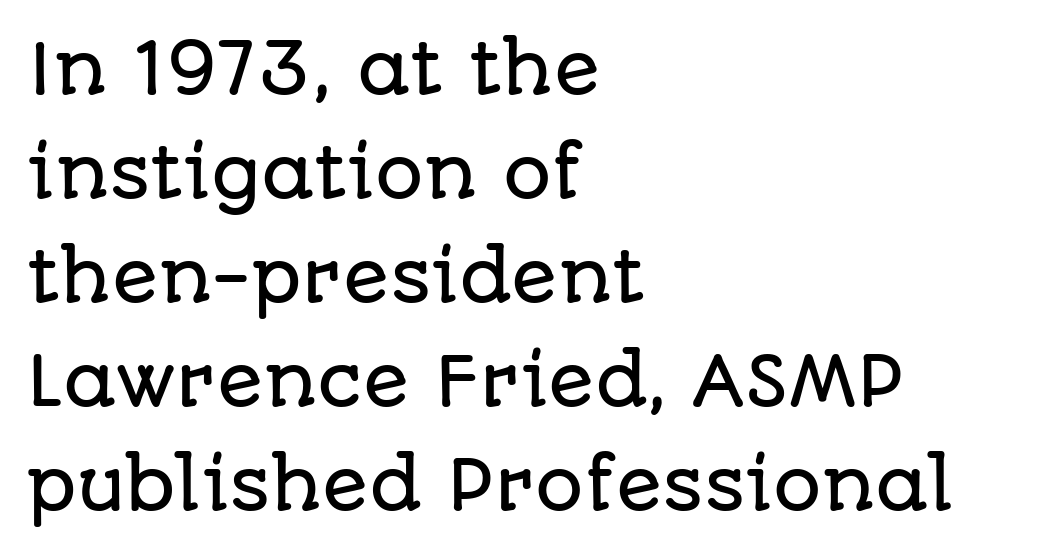
The image shows 68 px sans-serif type, upright; set left-aligned, normal line spacing (1.53x), normal letter spacing, not underlined; low stroke contrast and a large x-height.
